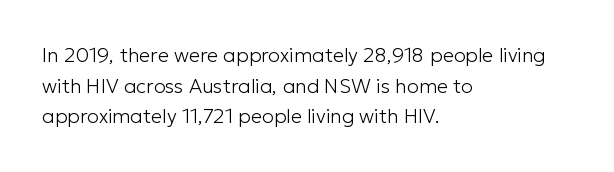
{"italic": "no", "bold": "no", "underline": "no", "align": "left", "line_spacing": "normal", "line_spacing_ratio": 1.53, "letter_spacing": "normal", "letter_spacing_em": 0.0, "glyph_px": 20}
